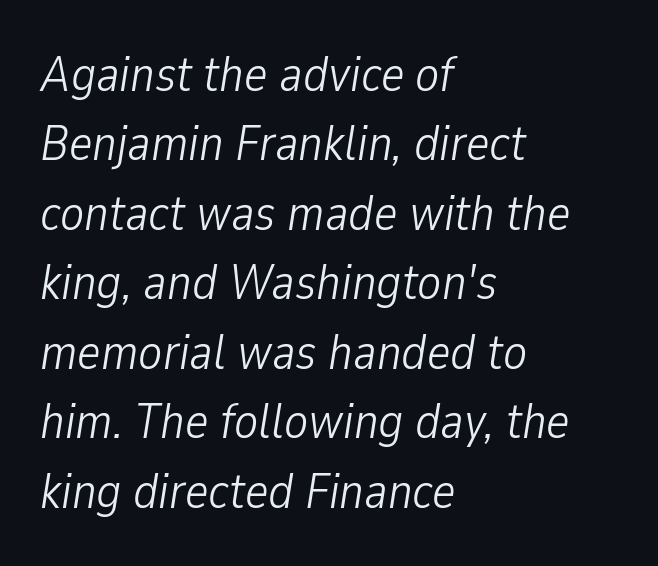
The image shows 50 px light, condensed type, italic (leaning right); set left-aligned, normal line spacing (1.39x), normal letter spacing, not underlined; low stroke contrast and a medium x-height.
